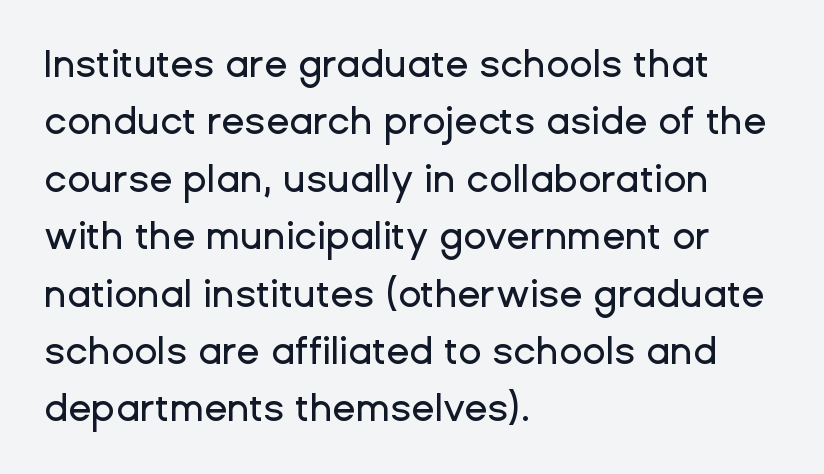
Q: Is the text italic (slanted)? A: No, it is upright.
Q: Is the typeface a serif or a sans-serif typeface? A: Sans-serif.
Q: Is the text underlined? A: No.
Q: How is the paragraph aligned? A: Left-aligned.
Q: Is the spacing between letters normal or unusually wide? A: Normal.
Q: Is the spacing between lines tight, normal or loose? A: Normal.
Q: Width (condensed, normal, or wide)? A: Normal.
Q: Stroke contrast? A: Low.
Q: x-height? A: Medium.
Q: Monospaced? A: No.
